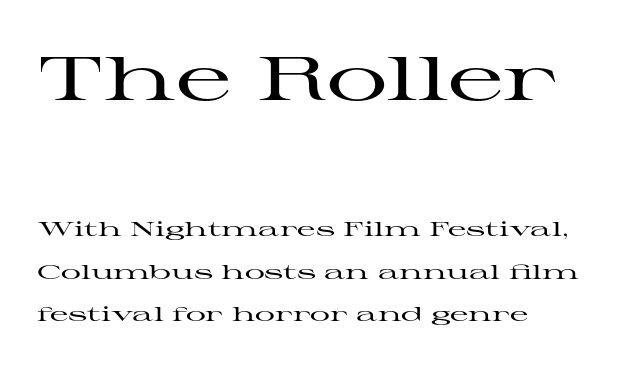
{"serif": "yes", "italic": "no", "width": "wide", "stroke_contrast": "high", "x_height": "medium", "monospaced": "no", "underline": "no", "align": "left", "line_spacing": "loose", "line_spacing_ratio": 2.12, "letter_spacing": "normal", "letter_spacing_em": 0.0, "larger_block": "first", "size_ratio": 3.05, "glyph_px": 61}
